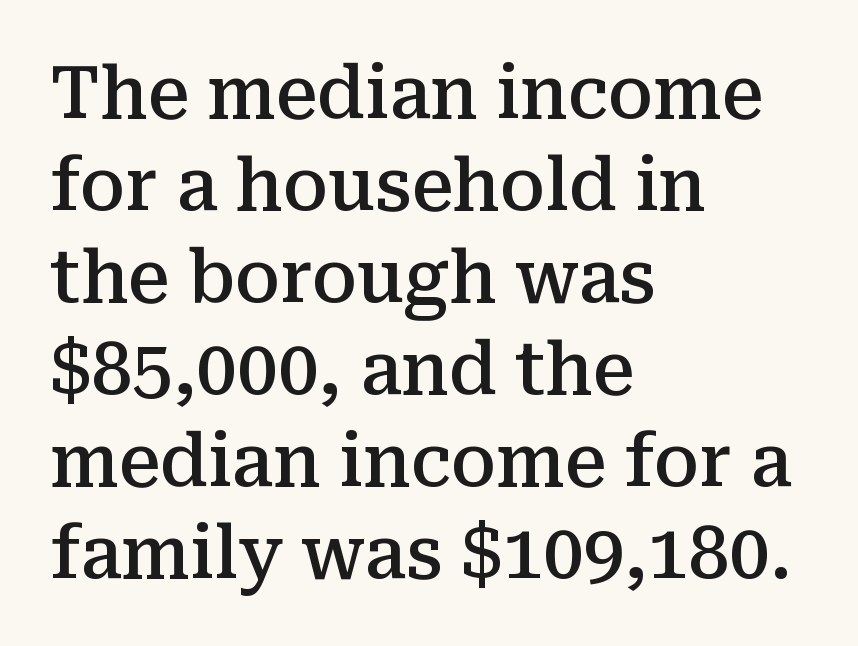
Bold? Not quite — semibold, heavier than regular but stopping short. Proportional: the letters do not fall into vertical columns. Quick note: not italic, upright. Anything drawn beneath the words? Only blank space.
